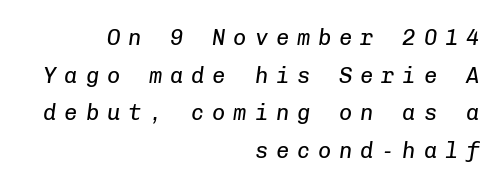
The image shows 22 px text type, italic (leaning right); set right-aligned, line spacing 1.71x, unusually wide letter spacing (+0.36 em), not underlined.
